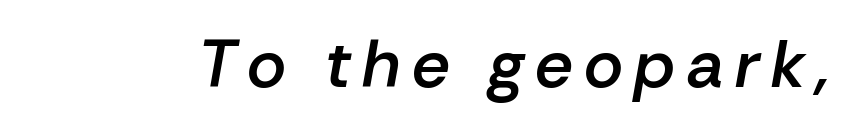
This is moderately heavy type, rendered in semibold. An italicized treatment has been applied to the whole sample. The zone under the glyphs is completely vacant. Think of a printed novel: that variable character pitch is what you see here.
